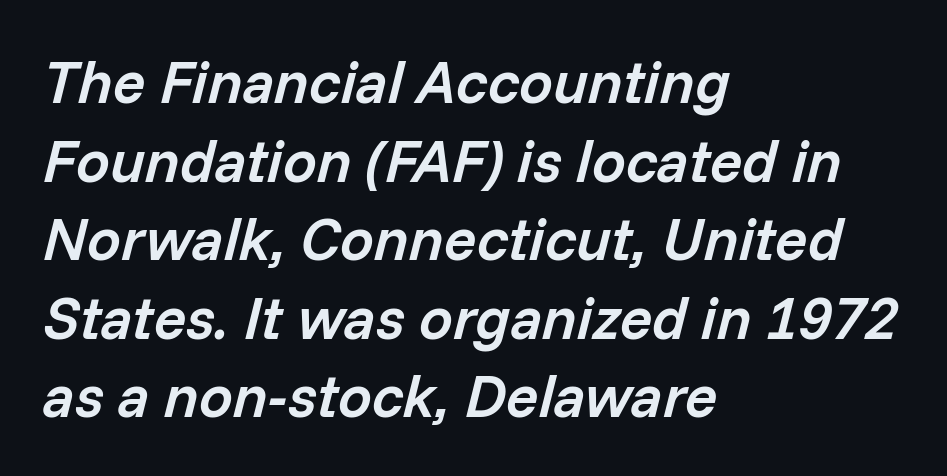
Regular leading. The font's italic variant was chosen for this text. Here the glyphs are tracked normally, forming tight word shapes. The typesetting leans somewhat heavy: a semibold. The rendering anchors every line to the left-hand side. Think of a printed novel: that variable character pitch is what you see here.
